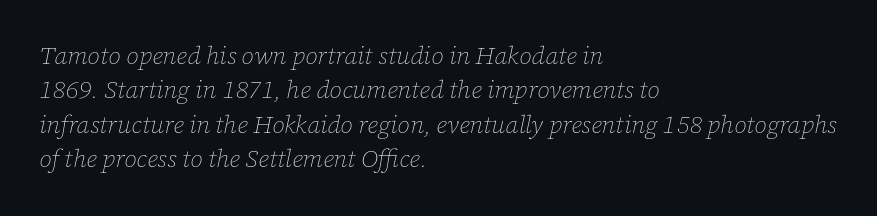
There is no visible air inserted between adjacent glyphs. The typography opts for an oblique posture over an upright one. Horizontal alignment here is leftward, the default for most running prose. Regular leading.
